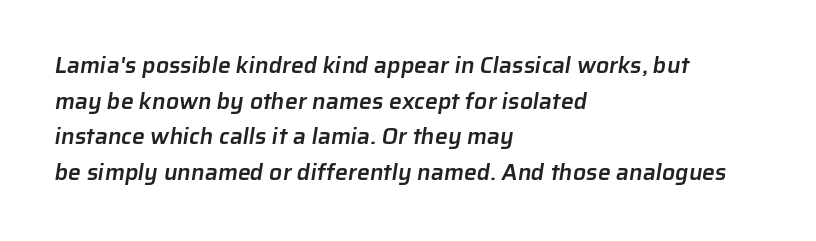
The image shows 23 px text type; set left-aligned, normal line spacing (1.55x), normal letter spacing, not underlined.
